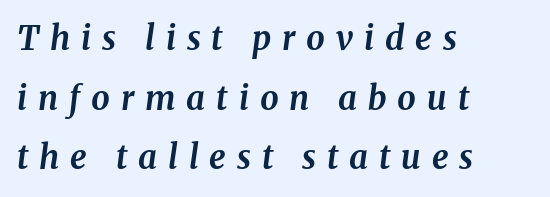
{"italic": "yes", "lean": "right", "slant_degrees": 8, "bold": "yes", "weight": "bold", "width": "normal", "stroke_contrast": "medium", "x_height": "medium", "monospaced": "no", "underline": "no", "align": "left", "line_spacing_ratio": 1.81, "letter_spacing": "wide", "letter_spacing_em": 0.33, "glyph_px": 33}
